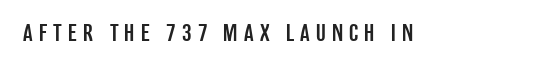
{"italic": "no", "underline": "no", "letter_spacing": "wide", "letter_spacing_em": 0.26, "glyph_px": 24}
